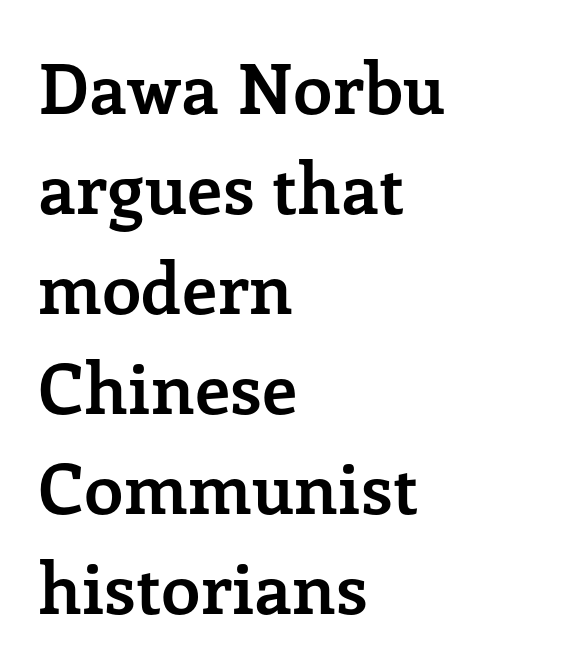
Spacing verdict: proportional, widths tailored to each character. Regarding serifs, this sample has them. A roman cut, with each character standing at attention. Decoration check: the copy has no underline. Stroke thickness is high; the sample reads as a true bold. A classic flush-left, rag-right setting is used for this passage.
